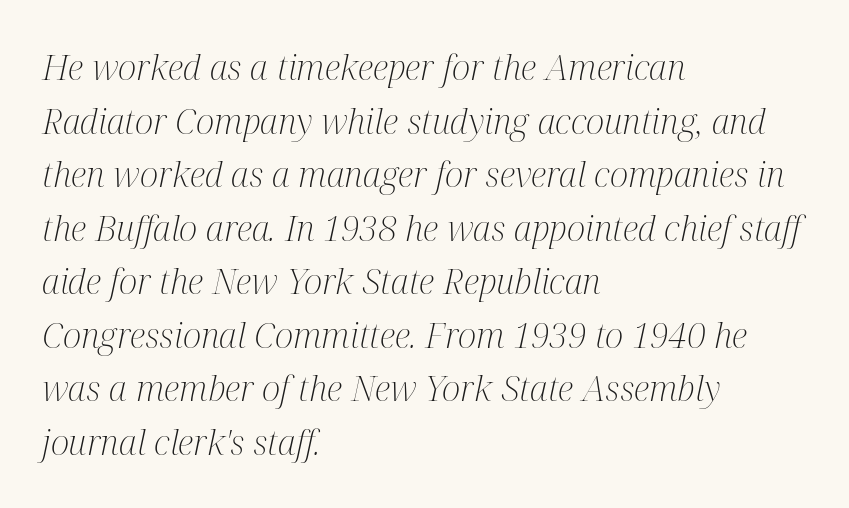
The ragged edge is on the right, which tells us the setting is flush left. What kind of face is this? One with serifs. You could not count columns in this text — the font is proportionally spaced. Regarding leading, the lines here are spaced in the standard way. Letters rest on an invisible, unmarked baseline. Stems here are at most as thick as an everyday book face.
